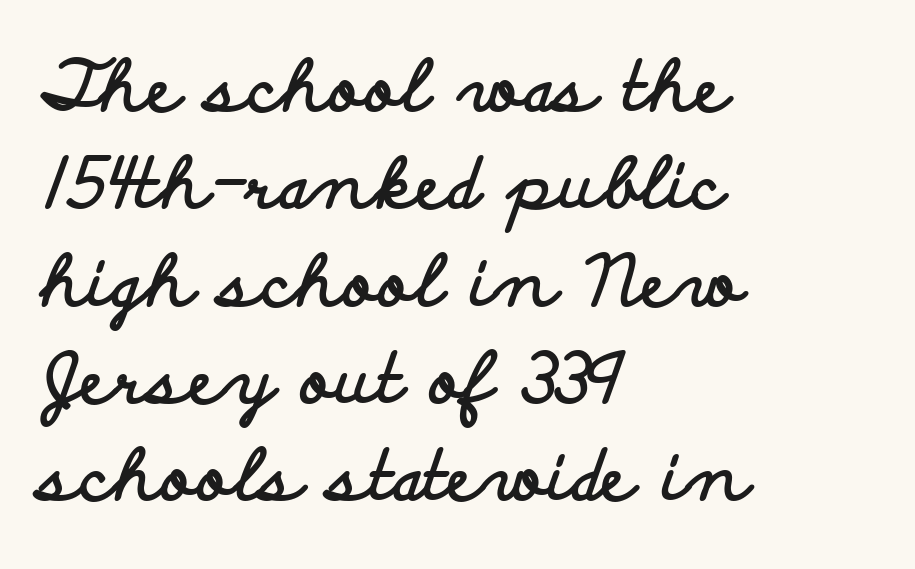
The image shows 69 px bold, wide sans-serif type; set left-aligned, normal line spacing (1.41x), normal letter spacing, not underlined; low stroke contrast and a small x-height.
